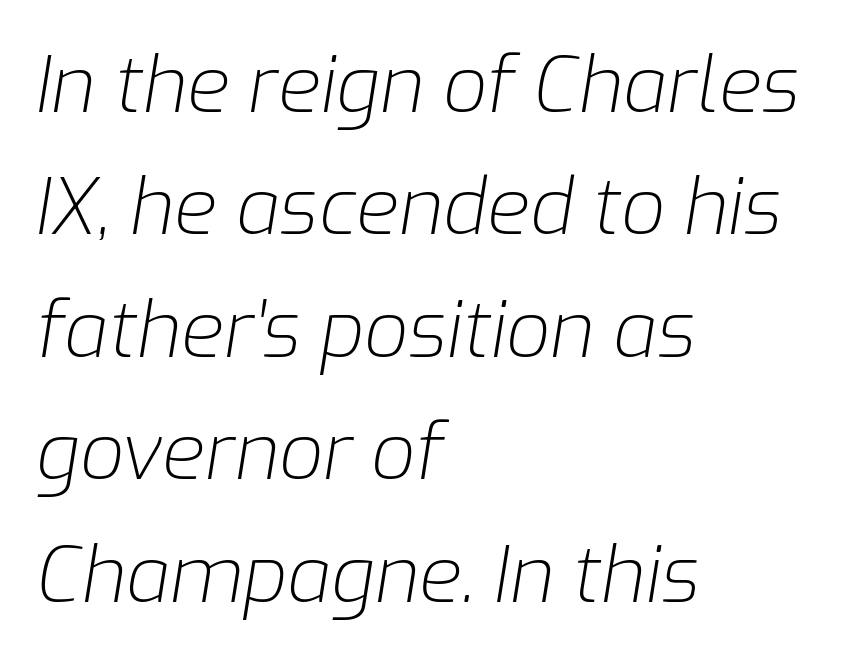
Q: Is the text bold? A: No.
Q: Is the text italic (slanted)? A: Yes, it leans right by about 9 degrees.
Q: Is the text underlined? A: No.
Q: How is the paragraph aligned? A: Left-aligned.
Q: Is the spacing between letters normal or unusually wide? A: Normal.
Q: Is the spacing between lines tight, normal or loose? A: Normal.
Q: Width (condensed, normal, or wide)? A: Normal.
Q: Stroke contrast? A: Low.
Q: x-height? A: Medium.
Q: Monospaced? A: No.
